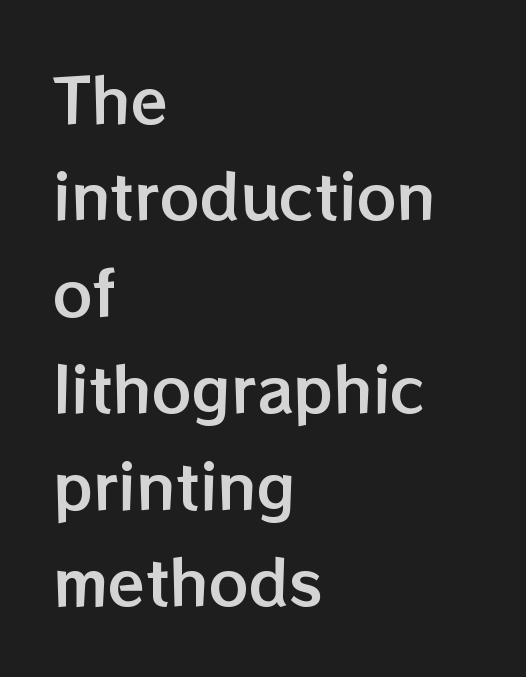
The image shows 61 px text type, upright; set left-aligned, normal line spacing (1.58x), normal letter spacing, not underlined; low stroke contrast and a medium x-height.
